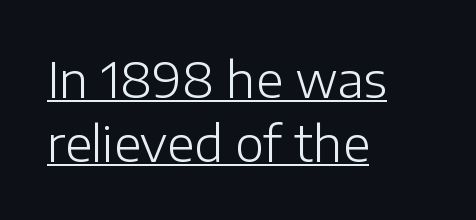
The image shows 49 px light sans-serif type, upright; set left-aligned, normal line spacing (1.3x), normal letter spacing, underlined; low stroke contrast and a medium x-height.
